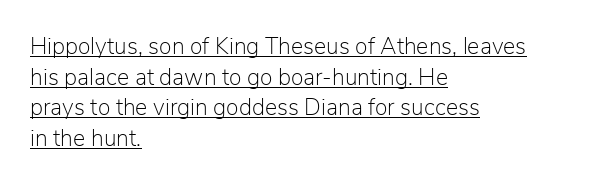
{"italic": "no", "bold": "no", "underline": "yes", "align": "left", "line_spacing": "normal", "line_spacing_ratio": 1.33, "letter_spacing": "normal", "letter_spacing_em": 0.0, "glyph_px": 23}
